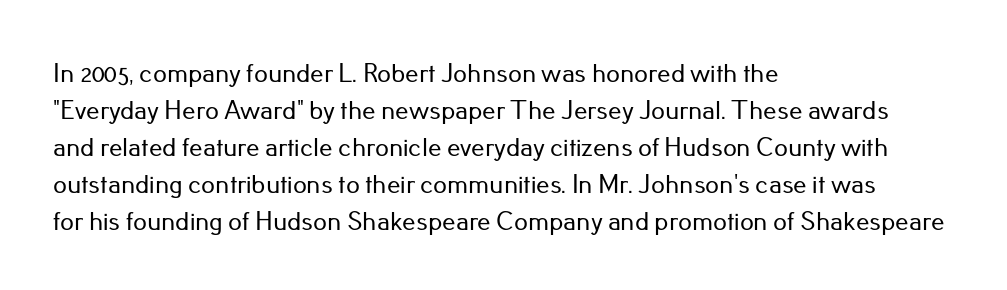
The image shows 27 px text type, upright; set left-aligned, normal line spacing (1.37x), normal letter spacing, not underlined.
